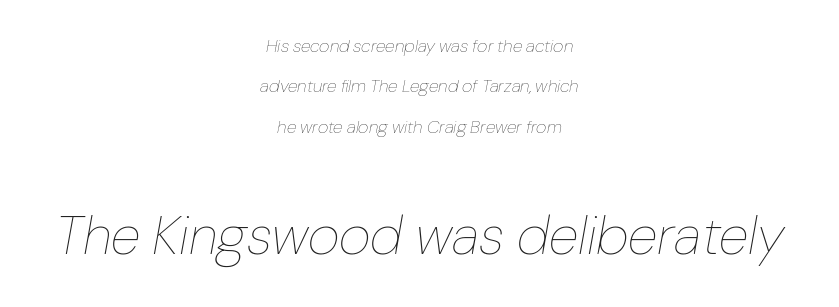
Q: Is the text bold? A: No.
Q: Is the text italic (slanted)? A: Yes, it leans right by about 10 degrees.
Q: Is the text underlined? A: No.
Q: How is the paragraph aligned? A: Centered.
Q: Is the spacing between letters normal or unusually wide? A: Normal.
Q: Is the spacing between lines tight, normal or loose? A: Loose.
Q: Which block of text is set in a larger size, the first (top) or the second (bottom)? A: The second (bottom) one.
Q: Width (condensed, normal, or wide)? A: Normal.
Q: Stroke contrast? A: Low.
Q: x-height? A: Medium.
Q: Monospaced? A: No.
